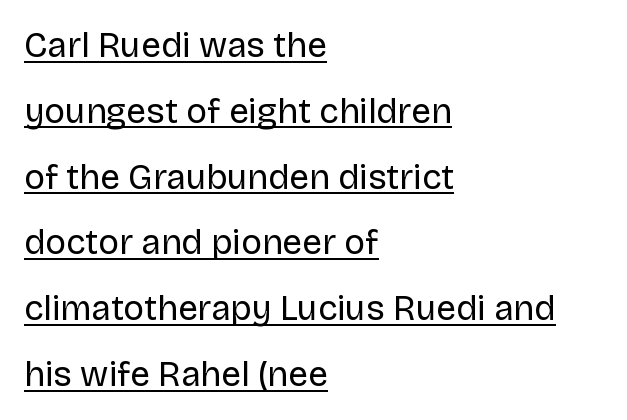
Q: Is the text bold? A: No.
Q: Is the text italic (slanted)? A: No, it is upright.
Q: Is the typeface a serif or a sans-serif typeface? A: Sans-serif.
Q: Is the text underlined? A: Yes.
Q: How is the paragraph aligned? A: Left-aligned.
Q: Is the spacing between letters normal or unusually wide? A: Normal.
Q: Width (condensed, normal, or wide)? A: Normal.
Q: Stroke contrast? A: Low.
Q: x-height? A: Large.
Q: Monospaced? A: No.
